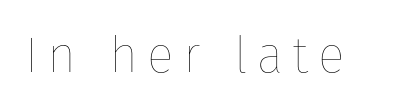
The image shows 50 px thin type, upright; set not underlined; low stroke contrast and a medium x-height.
